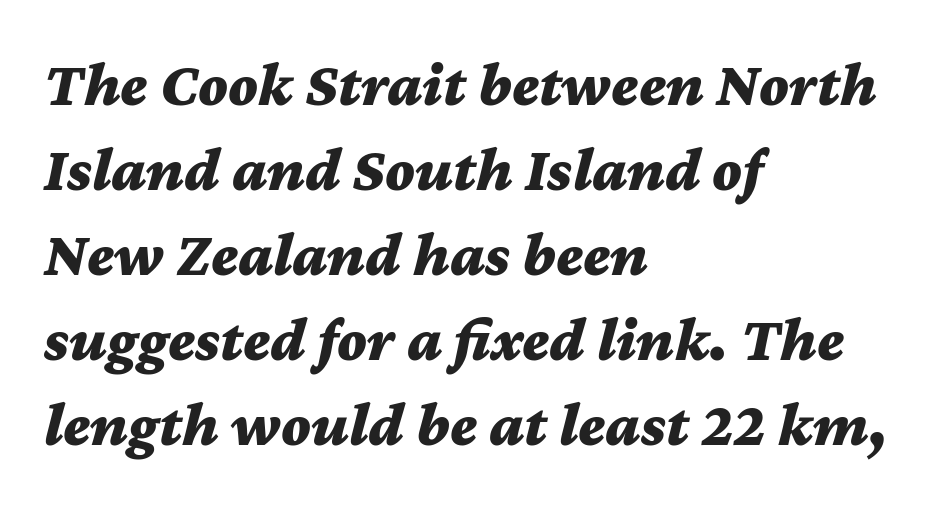
{"italic": "yes", "lean": "right", "slant_degrees": 12, "bold": "yes", "weight": "bold", "width": "wide", "stroke_contrast": "medium", "x_height": "medium", "monospaced": "no", "underline": "no", "align": "left", "line_spacing": "normal", "line_spacing_ratio": 1.37, "letter_spacing": "normal", "letter_spacing_em": 0.0, "glyph_px": 62}
